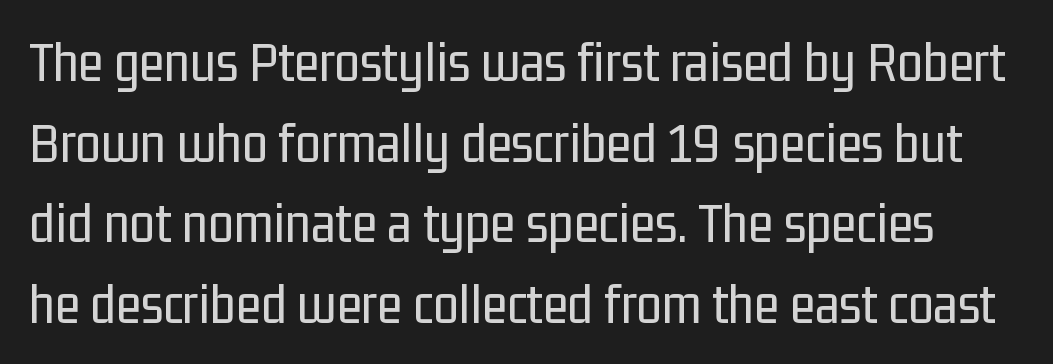
Here the glyphs are tracked normally, forming tight word shapes. A typesetter would mark this as roman, not italic. Normally led — the rows are evenly, conventionally spaced. Lines of text with bare space underneath. No chunkiness to these letters — they're not bold. Looks like regular typesetting: each glyph gets only the width it needs.
